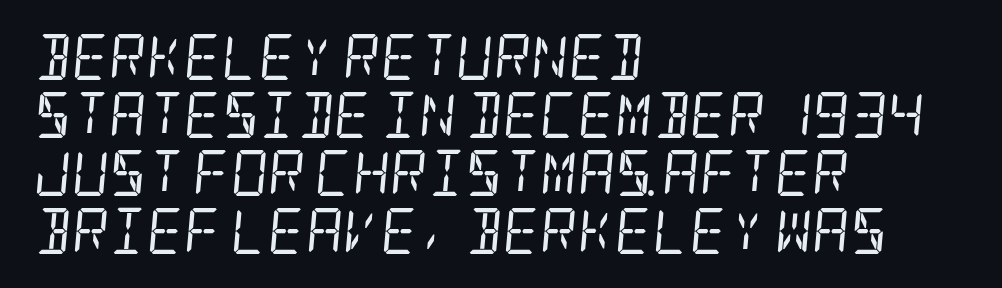
The typesetting does not lean heavy: it is not bold. The space directly below the letters is spotless. The compositor pushed each line to the left boundary. Interline gaps are of average width in this sample. Stroke terminals: seriffed.
